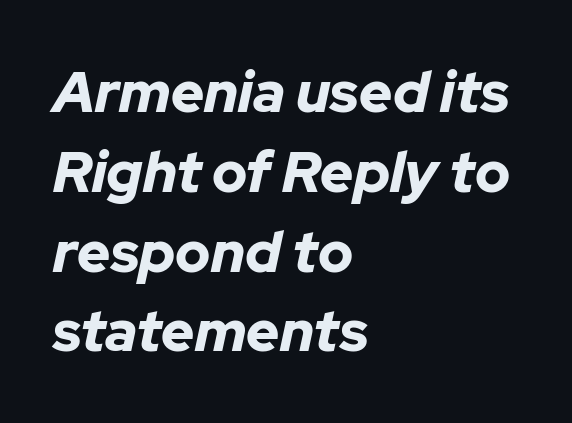
{"italic": "yes", "lean": "right", "slant_degrees": 12, "bold": "yes", "weight": "bold", "width": "normal", "stroke_contrast": "low", "x_height": "medium", "monospaced": "no", "underline": "no", "align": "left", "line_spacing": "normal", "line_spacing_ratio": 1.4, "letter_spacing": "normal", "letter_spacing_em": 0.0, "glyph_px": 57}
